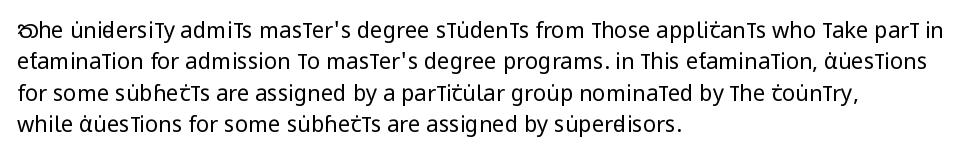
The line-height multiplier appears to be the usual default. The ragged edge is on the right, which tells us the setting is flush left. A typesetter would mark this as roman, not italic. This sample uses plain, unmodified letter spacing. No letter is thick-stroked: the sample isn't bold.
